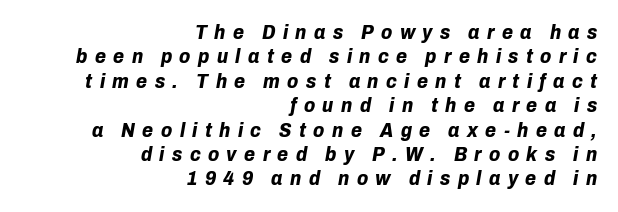
Q: Is the text bold? A: Yes.
Q: Is the text italic (slanted)? A: Yes, it leans right by about 10 degrees.
Q: Is the text underlined? A: No.
Q: How is the paragraph aligned? A: Right-aligned.
Q: Is the spacing between letters normal or unusually wide? A: Unusually wide.
